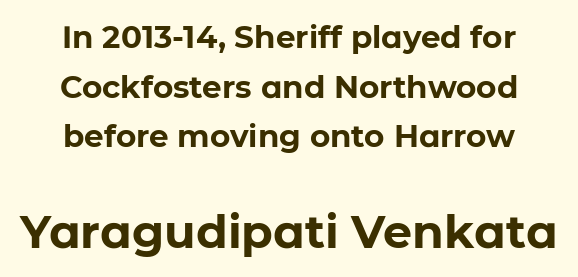
{"serif": "no", "italic": "no", "bold": "yes", "weight": "bold", "width": "normal", "stroke_contrast": "low", "x_height": "medium", "monospaced": "no", "underline": "no", "align": "center", "line_spacing": "normal", "line_spacing_ratio": 1.6, "letter_spacing": "normal", "letter_spacing_em": 0.0, "larger_block": "second", "size_ratio": 1.48, "glyph_px": 46}
